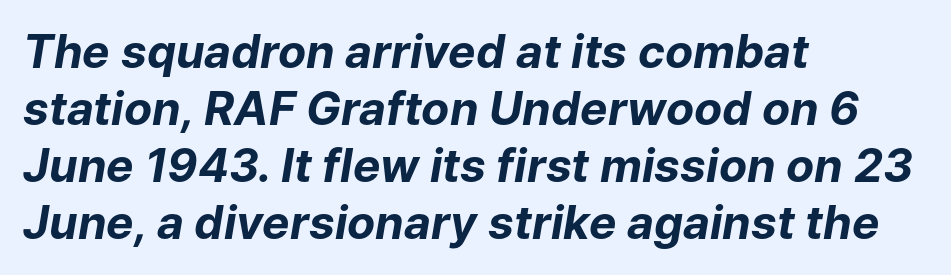
Looks like regular typesetting: each glyph gets only the width it needs. The rendering anchors every line to the left-hand side. This rendering leaves character spacing at its baseline value. No word sits above an underline.
